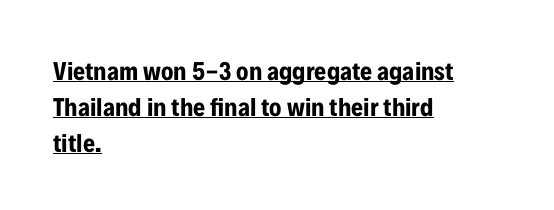
The image shows 26 px bold type, upright; set left-aligned, normal line spacing (1.38x), normal letter spacing, underlined.
